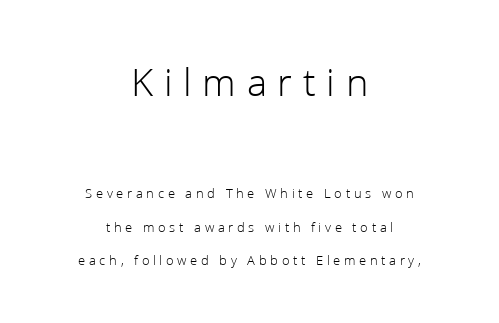
The image shows 41 px light sans-serif type, upright; set centered, loose line spacing (2.4x), unusually wide letter spacing (+0.26 em), not underlined; the first (top) block is 2.93x larger; low stroke contrast and a medium x-height.
